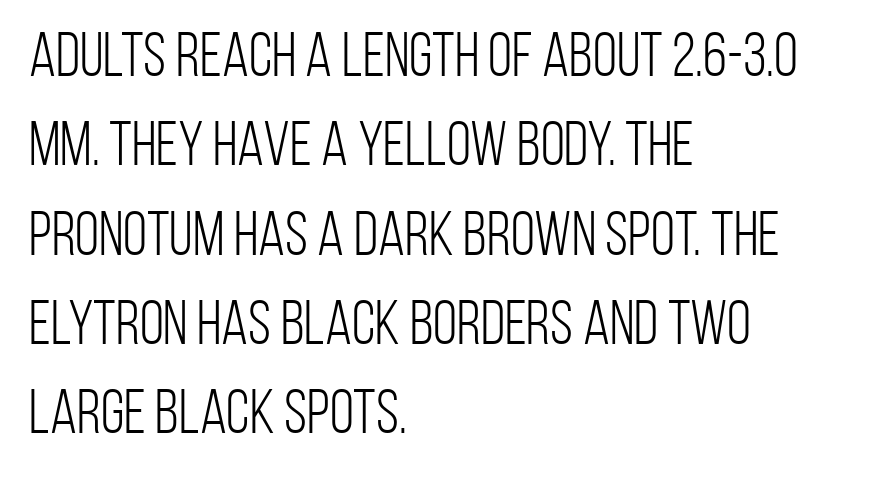
Q: Is the text bold? A: No.
Q: Is the text italic (slanted)? A: No, it is upright.
Q: Is the typeface a serif or a sans-serif typeface? A: Sans-serif.
Q: Is the text underlined? A: No.
Q: How is the paragraph aligned? A: Left-aligned.
Q: Is the spacing between letters normal or unusually wide? A: Normal.
Q: Is the spacing between lines tight, normal or loose? A: Normal.
Q: Width (condensed, normal, or wide)? A: Condensed.
Q: Stroke contrast? A: Low.
Q: x-height? A: Large.
Q: Monospaced? A: No.
